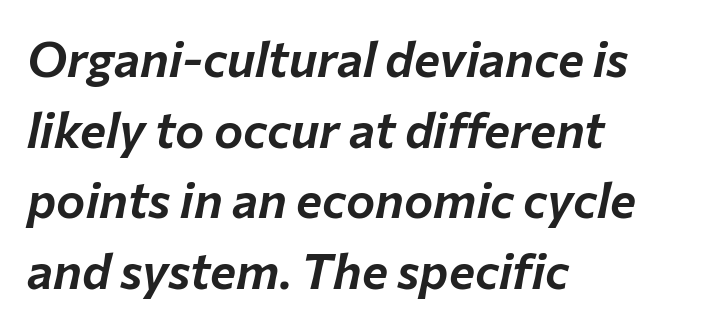
The image shows 49 px text type, italic (leaning right); set left-aligned, normal line spacing (1.44x), normal letter spacing, not underlined; low stroke contrast and a medium x-height.
